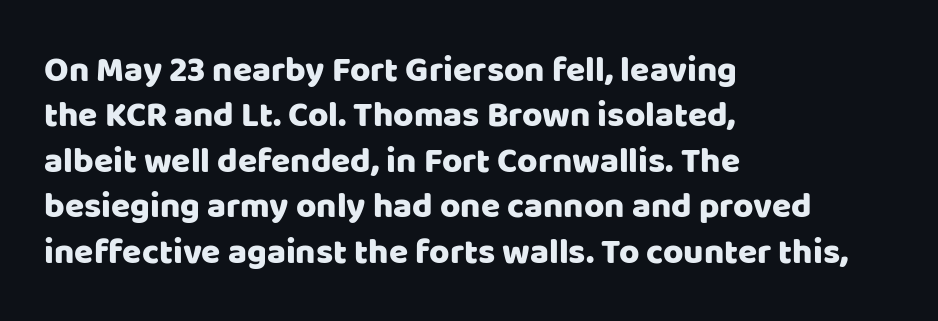
Q: Is the text italic (slanted)? A: No, it is upright.
Q: Is the typeface a serif or a sans-serif typeface? A: Sans-serif.
Q: Is the text underlined? A: No.
Q: How is the paragraph aligned? A: Left-aligned.
Q: Is the spacing between letters normal or unusually wide? A: Normal.
Q: Is the spacing between lines tight, normal or loose? A: Normal.
Q: Width (condensed, normal, or wide)? A: Normal.
Q: Stroke contrast? A: Low.
Q: x-height? A: Large.
Q: Monospaced? A: No.
